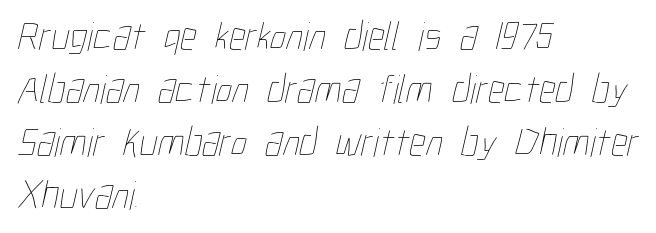
{"bold": "no", "weight": "thin", "width": "condensed", "stroke_contrast": "low", "x_height": "medium", "monospaced": "no", "underline": "no", "align": "left", "line_spacing": "normal", "line_spacing_ratio": 1.29, "letter_spacing": "normal", "letter_spacing_em": 0.0, "glyph_px": 41}
